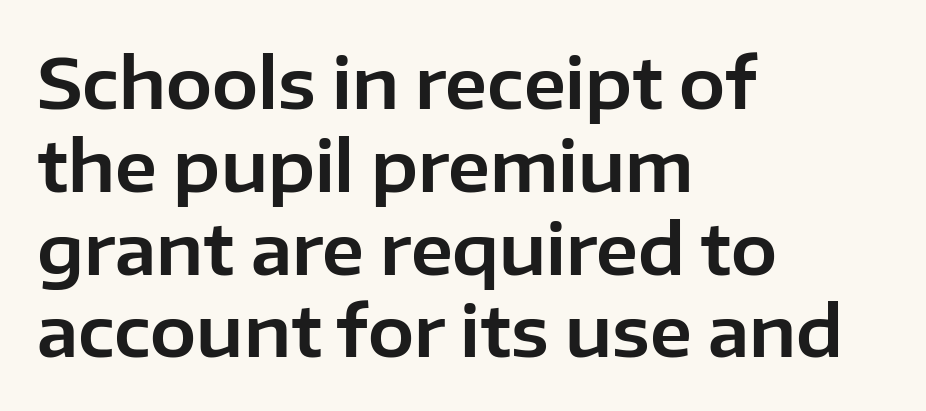
Q: Is the text italic (slanted)? A: No, it is upright.
Q: Is the typeface a serif or a sans-serif typeface? A: Sans-serif.
Q: Is the text underlined? A: No.
Q: How is the paragraph aligned? A: Left-aligned.
Q: Is the spacing between letters normal or unusually wide? A: Normal.
Q: Width (condensed, normal, or wide)? A: Normal.
Q: Stroke contrast? A: Low.
Q: x-height? A: Medium.
Q: Monospaced? A: No.
